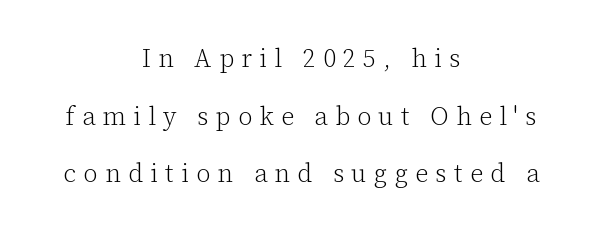
{"italic": "no", "bold": "no", "underline": "no", "align": "center", "line_spacing": "loose", "line_spacing_ratio": 2.31, "letter_spacing": "wide", "letter_spacing_em": 0.29, "glyph_px": 25}
